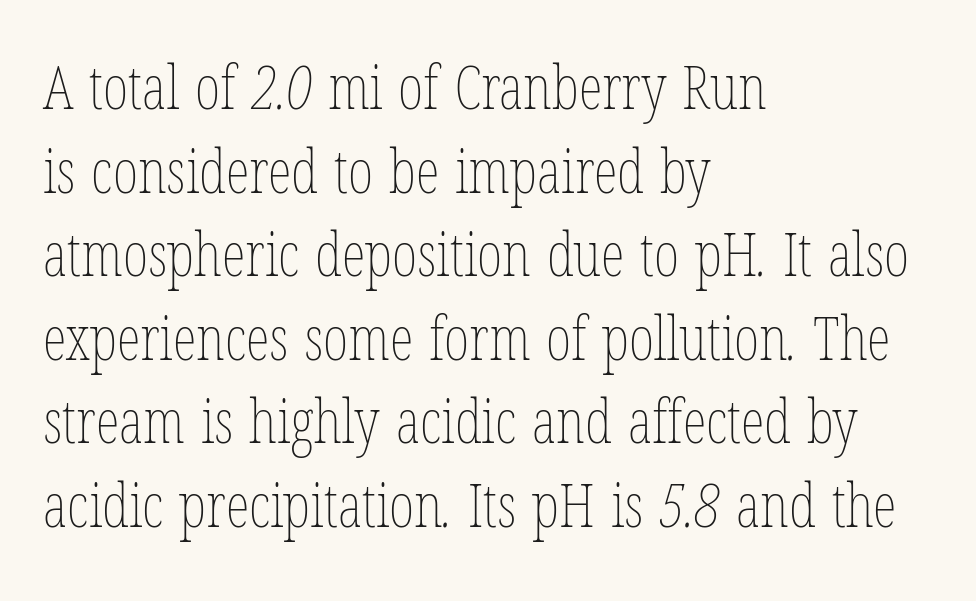
Q: Is the text bold? A: No.
Q: Is the text underlined? A: No.
Q: How is the paragraph aligned? A: Left-aligned.
Q: Is the spacing between letters normal or unusually wide? A: Normal.
Q: Is the spacing between lines tight, normal or loose? A: Normal.
Q: Width (condensed, normal, or wide)? A: Condensed.
Q: Stroke contrast? A: Low.
Q: x-height? A: Medium.
Q: Monospaced? A: No.
